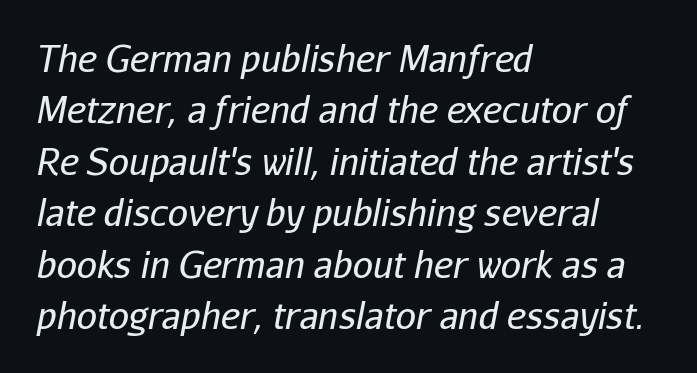
Tracking here is standard; glyphs follow each other at the usual distance. A typesetter would call this proportional, since set widths differ per character. Stem width sits at or under what a default text font uses. The letters are slanted; this is an italic face. Students, observe: this is what conventionally led text looks like.
